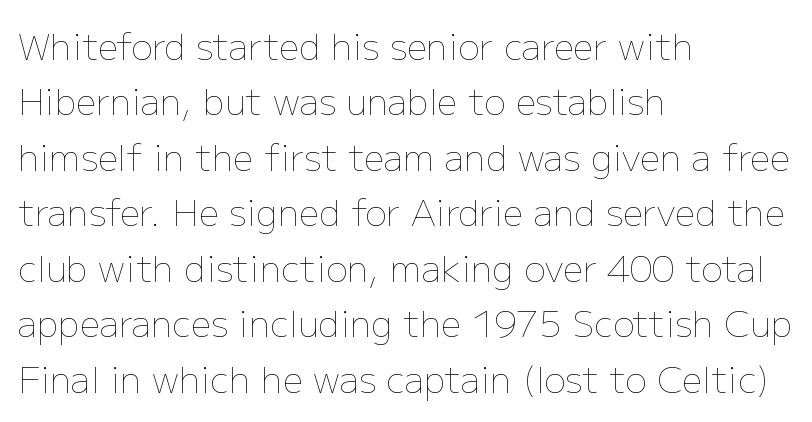
The image shows 36 px thin type, upright; set left-aligned, normal line spacing (1.54x), normal letter spacing, not underlined; low stroke contrast and a medium x-height.
